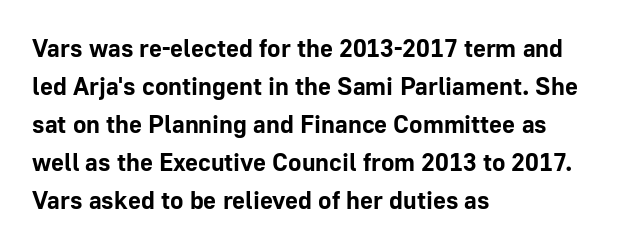
Q: Is the text bold? A: Yes.
Q: Is the text italic (slanted)? A: No, it is upright.
Q: Is the text underlined? A: No.
Q: How is the paragraph aligned? A: Left-aligned.
Q: Is the spacing between letters normal or unusually wide? A: Normal.
Q: Is the spacing between lines tight, normal or loose? A: Normal.
